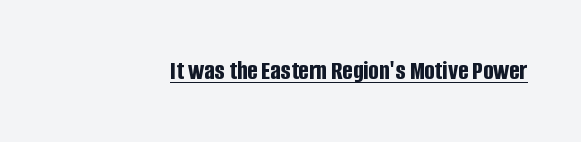
Q: Is the text bold? A: Yes.
Q: Is the text italic (slanted)? A: No, it is upright.
Q: Is the text underlined? A: Yes.
Q: Is the spacing between letters normal or unusually wide? A: Normal.
